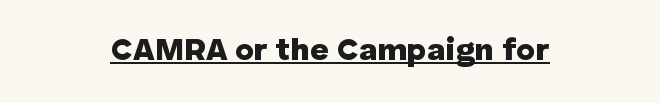
{"serif": "no", "italic": "no", "bold": "yes", "weight": "heavy", "width": "normal", "stroke_contrast": "low", "x_height": "medium", "monospaced": "no", "underline": "yes", "align": "center", "letter_spacing": "normal", "letter_spacing_em": 0.0, "glyph_px": 32}
